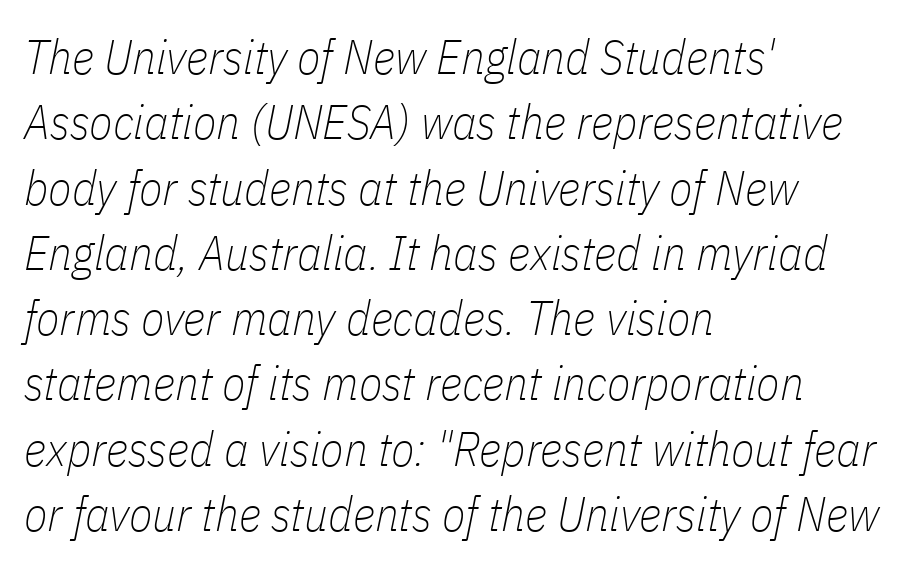
The image shows 48 px thin, condensed type, italic (leaning right); set left-aligned, normal line spacing (1.36x), normal letter spacing, not underlined; low stroke contrast and a medium x-height.
